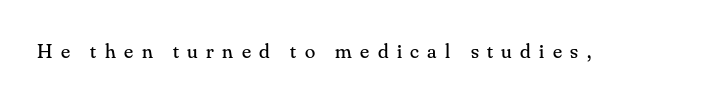
The image shows 21 px text type, upright; set unusually wide letter spacing (+0.4 em), not underlined.
